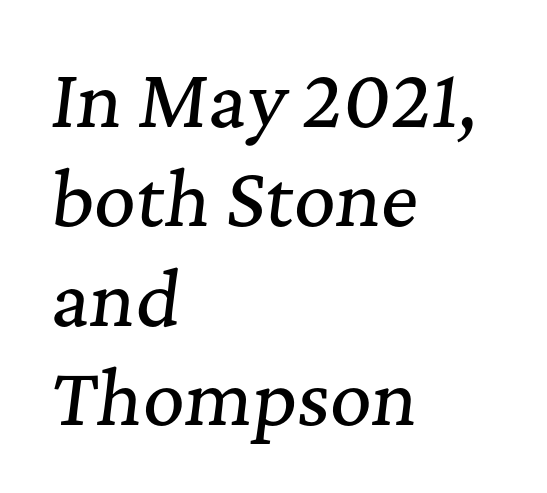
{"serif": "yes", "italic": "yes", "lean": "right", "slant_degrees": 7, "width": "normal", "stroke_contrast": "medium", "x_height": "medium", "monospaced": "no", "underline": "no", "align": "left", "line_spacing": "normal", "line_spacing_ratio": 1.38, "letter_spacing": "normal", "letter_spacing_em": 0.0, "glyph_px": 72}
